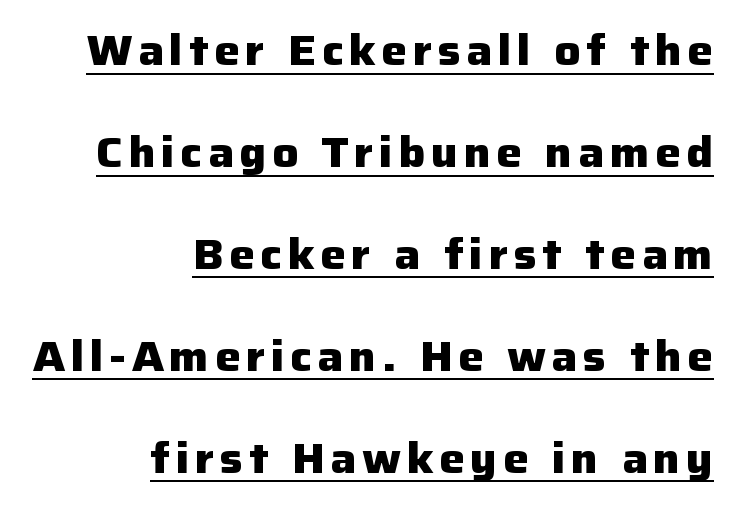
What decoration does the sample have? An underline. Does the copy run flush right? Yes — the right margin is perfectly even. Vertical strokes here are truly vertical. The passage shown is typeset with a sans-serif family.
